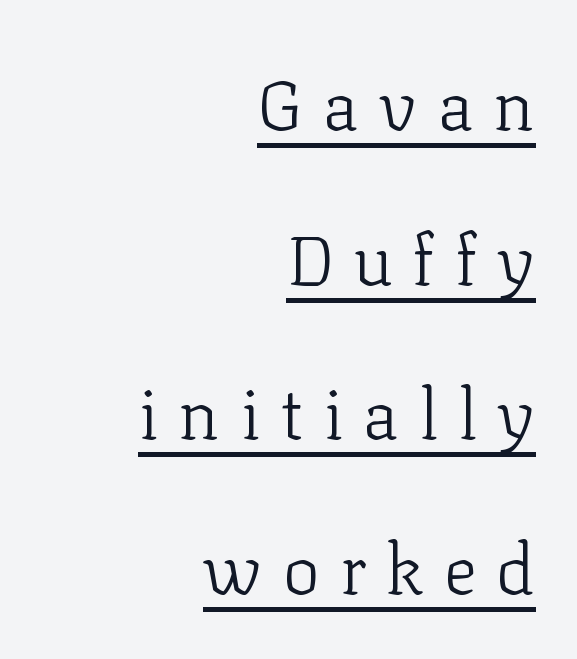
{"serif": "yes", "italic": "no", "bold": "no", "weight": "light", "width": "normal", "stroke_contrast": "low", "x_height": "medium", "monospaced": "no", "underline": "yes", "align": "right", "line_spacing": "loose", "line_spacing_ratio": 2.21, "letter_spacing": "wide", "letter_spacing_em": 0.28, "glyph_px": 70}
